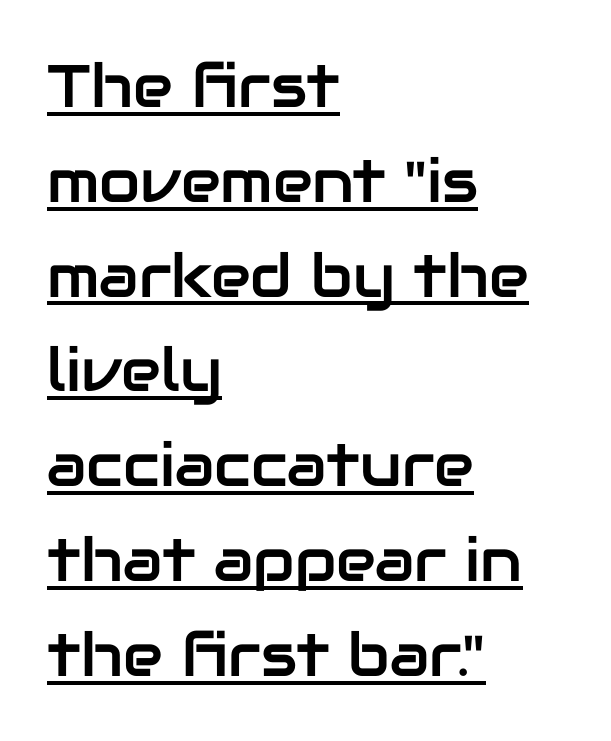
Notice how descenders clear the ascenders below comfortably — that's standard leading. You could not count columns in this text — the font is proportionally spaced. Inter-character spacing is left at the font's built-in metrics. Honestly, the underline is the first thing you notice here. The text was rendered using a sans face with plain stroke endings. Teacher's note: observe the even left margin — that is flush-left alignment.
